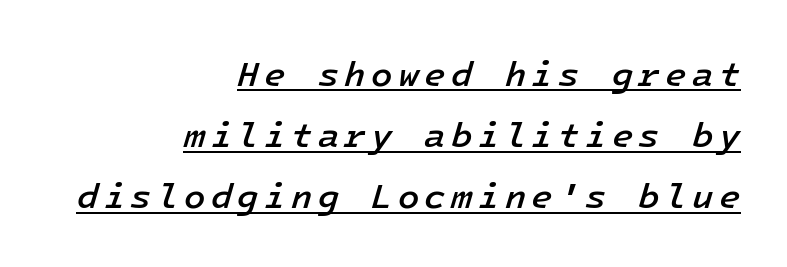
Compared with undecorated copy, this sample adds a rule below the words. Alignment: flush right. Set as a demibold, roughly 600 on the weight scale. This is oblique type, the kind used for emphasis or titles.
